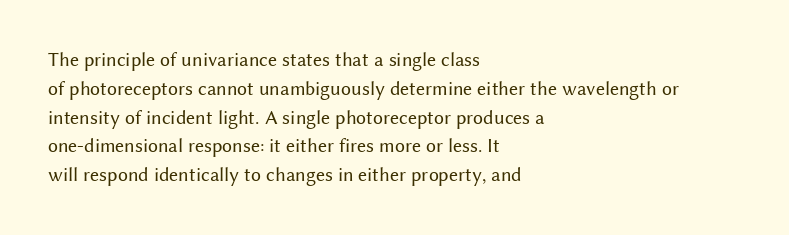
{"italic": "no", "bold": "no", "underline": "no", "align": "left", "line_spacing": "normal", "line_spacing_ratio": 1.44, "letter_spacing": "normal", "letter_spacing_em": 0.0, "glyph_px": 20}
